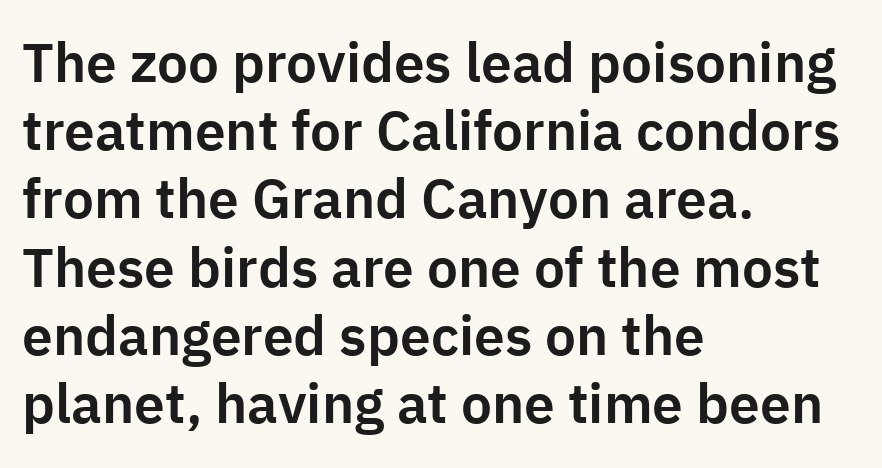
{"serif": "no", "italic": "no", "width": "normal", "stroke_contrast": "low", "x_height": "medium", "monospaced": "no", "underline": "no", "align": "left", "line_spacing_ratio": 1.24, "letter_spacing": "normal", "letter_spacing_em": 0.0, "glyph_px": 55}
